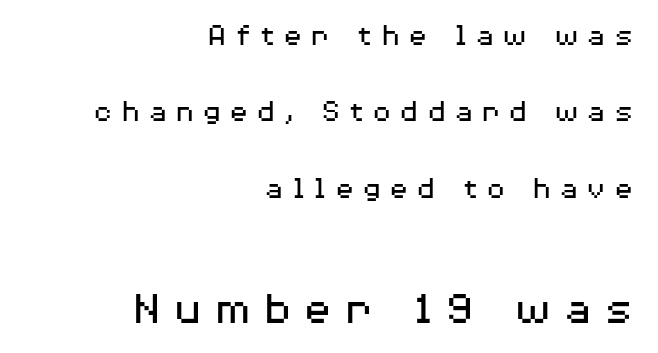
The image shows 48 px regular-weight, wide sans-serif type, upright; set right-aligned, loose line spacing (2.39x), unusually wide letter spacing (+0.24 em), not underlined; the second (bottom) block is 1.5x larger; medium stroke contrast and a medium x-height.
